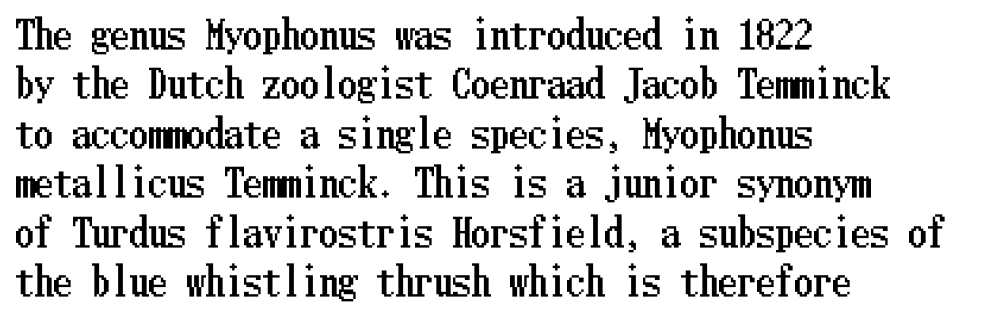
{"italic": "no", "width": "condensed", "stroke_contrast": "low", "x_height": "medium", "underline": "no", "align": "left", "line_spacing": "normal", "line_spacing_ratio": 1.3, "letter_spacing": "normal", "letter_spacing_em": 0.0, "glyph_px": 38}
